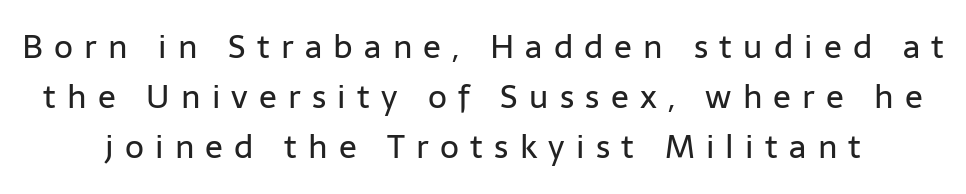
{"serif": "no", "italic": "no", "bold": "no", "weight": "regular", "width": "normal", "stroke_contrast": "low", "x_height": "medium", "monospaced": "no", "underline": "no", "line_spacing": "normal", "line_spacing_ratio": 1.52, "letter_spacing": "wide", "letter_spacing_em": 0.34, "glyph_px": 33}
